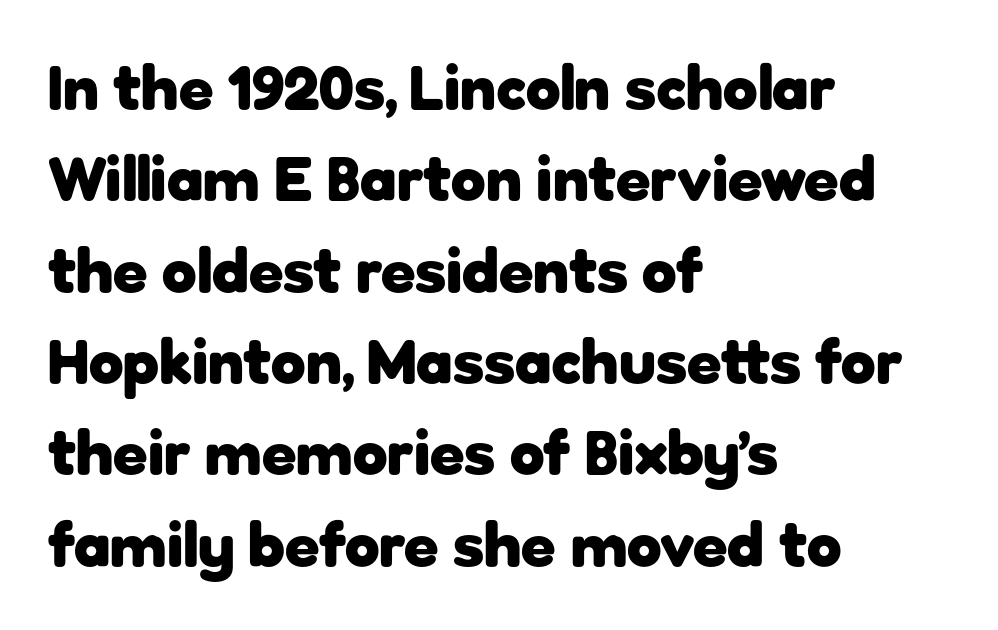
Type style note: lacks serifs. Letters rest on an invisible, unmarked baseline. Regarding leading, the lines here are spaced in the standard way. The passage shown is typed in a proportional face where columns would drift.
